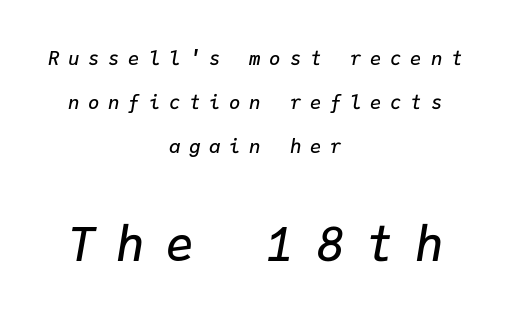
The image shows 47 px semibold type, italic (leaning right), monospaced; set centered, loose line spacing (2.32x), unusually wide letter spacing (+0.46 em), not underlined; the second (bottom) block is 2.47x larger; low stroke contrast and a medium x-height.
